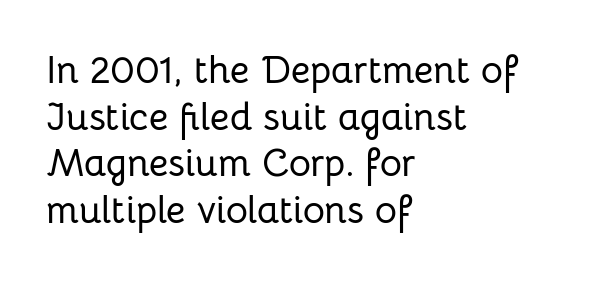
The face used here is proportionally spaced, like ordinary book or web type. These lines are set flush left with a ragged right edge. The typography opts for an upright posture over an oblique one. The line texture is even and compact thanks to regular tracking.
